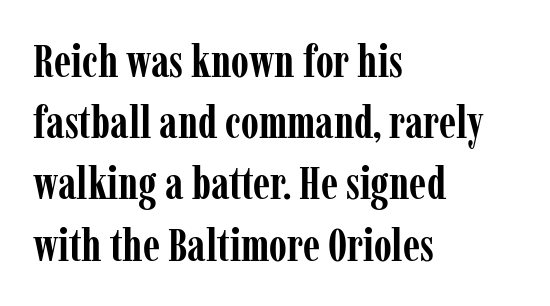
The image shows 46 px semibold, condensed serif type, upright; set left-aligned, normal line spacing (1.33x), normal letter spacing, not underlined; low stroke contrast and a medium x-height.
